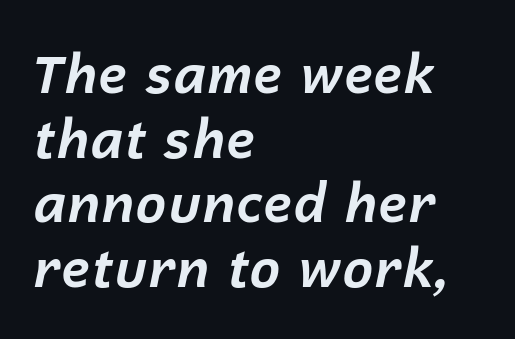
{"italic": "yes", "lean": "right", "slant_degrees": 12, "bold": "yes", "weight": "bold", "width": "normal", "stroke_contrast": "low", "x_height": "medium", "monospaced": "no", "underline": "no", "align": "left", "line_spacing_ratio": 1.22, "letter_spacing": "normal", "letter_spacing_em": 0.0, "glyph_px": 53}
